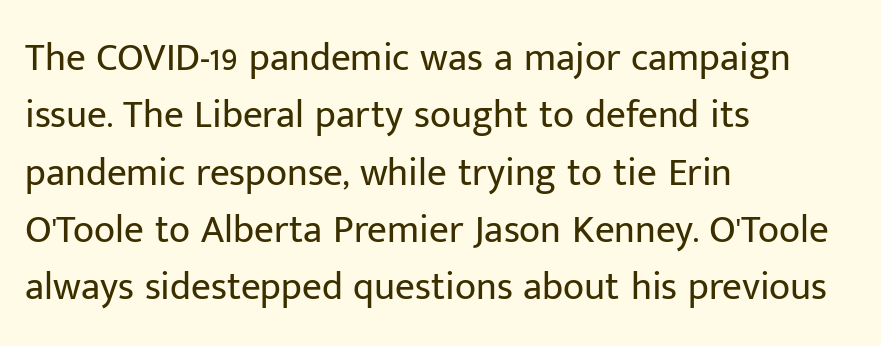
The vertical gap from one line to the next is medium. In terms of letterspacing, this is plain default setting. Grotesque or geometric, the face here clearly has no serifs. The font sits on the lighter half of the weight spectrum, regular included. The words here are not underlined.
